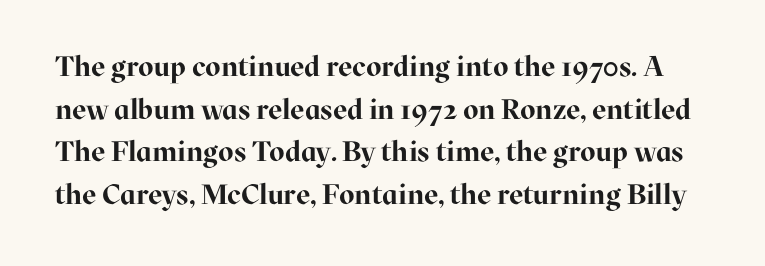
{"serif": "yes", "italic": "no", "bold": "yes", "weight": "bold", "width": "normal", "stroke_contrast": "high", "x_height": "medium", "monospaced": "no", "underline": "no", "line_spacing": "normal", "line_spacing_ratio": 1.52, "letter_spacing": "normal", "letter_spacing_em": 0.0, "glyph_px": 28}
